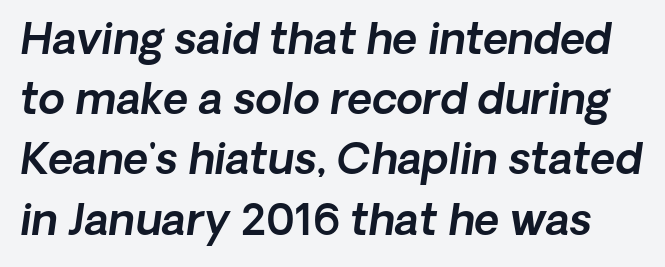
{"serif": "no", "width": "normal", "x_height": "medium", "monospaced": "no", "underline": "no", "line_spacing": "normal", "line_spacing_ratio": 1.4, "letter_spacing": "normal", "letter_spacing_em": 0.0, "glyph_px": 43}
